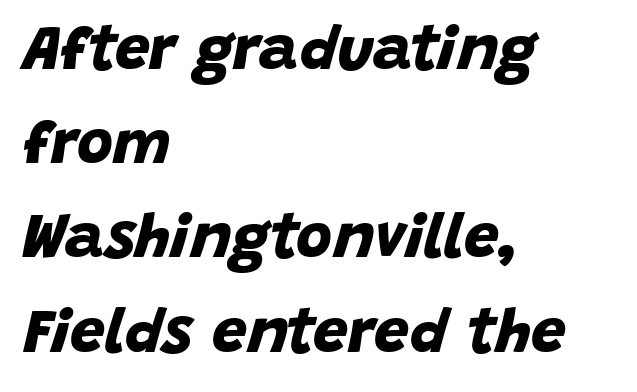
The image shows 62 px bold sans-serif type; set left-aligned, normal line spacing (1.52x), normal letter spacing, not underlined; low stroke contrast and a large x-height.
